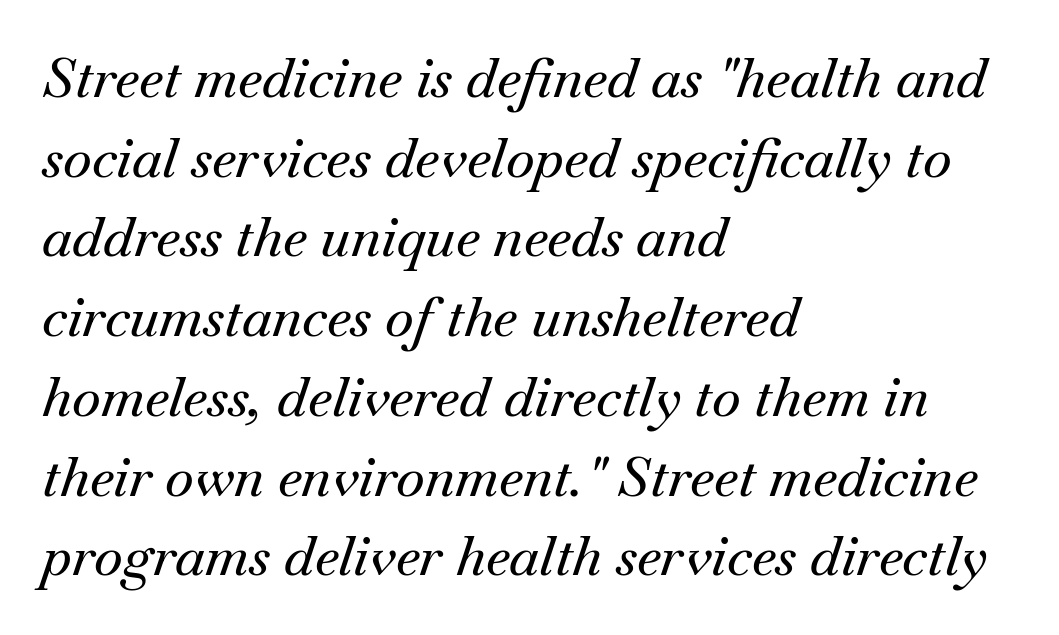
Varying glyph widths throughout — classic text-font behaviour. If you drew a line through each stem, it would be angled. Standard letterfit; no display-style spreading of the glyphs. Teacher's note: observe the even left margin — that is flush-left alignment. Descender tails drop into unmarked territory.
